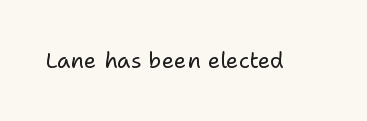
Q: Is the text bold? A: No.
Q: Is the text italic (slanted)? A: No, it is upright.
Q: Is the text underlined? A: No.
Q: Is the spacing between letters normal or unusually wide? A: Normal.
